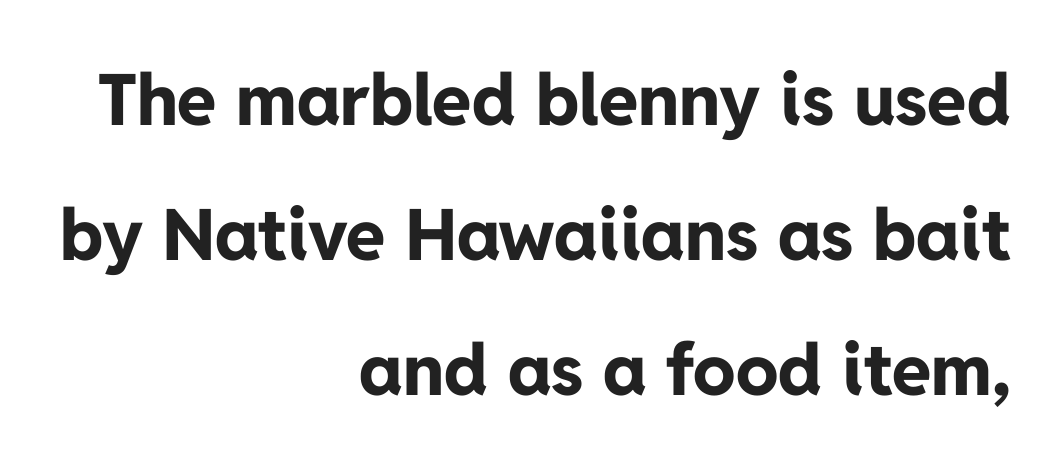
Short note: letters normally spaced. Each letter's strokes conclude bluntly, with no projecting serifs. Does the lettering tilt? It doesn't — this is upright. Reading down the column, the eye jumps a long way to each next line. A flush-right, rag-left setting is used for this passage.
